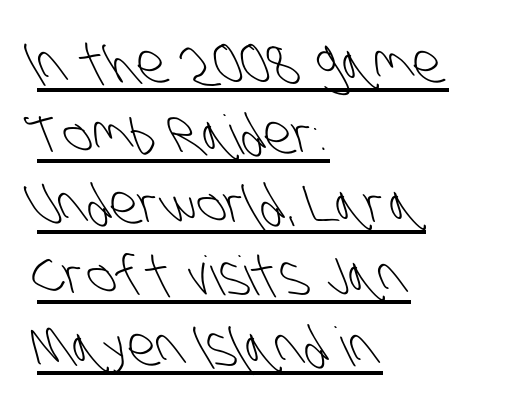
The typesetting does not lean heavy: it is not bold. Nothing sits at the stroke ends, so this counts as sans-serif. Underline: present. A normal amount of white space separates one row of letters from the next. Words appear dense and cohesive because spacing is normal.
